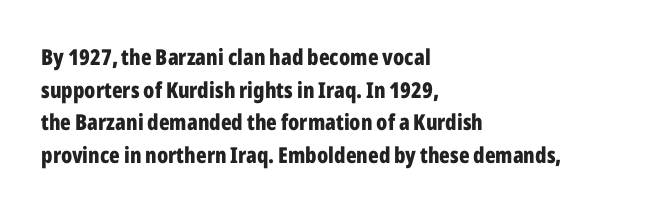
The letters stand straight up with perfectly vertical stems. Vertical spacing — default. Beneath every word, the page is bare. Typeset ragged right — the left edge is the straight one.
